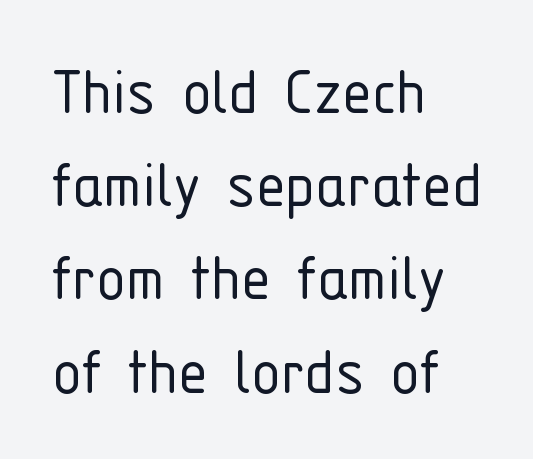
Q: Is the text bold? A: No.
Q: Is the text italic (slanted)? A: No, it is upright.
Q: Is the typeface a serif or a sans-serif typeface? A: Sans-serif.
Q: Is the text underlined? A: No.
Q: How is the paragraph aligned? A: Left-aligned.
Q: Is the spacing between letters normal or unusually wide? A: Normal.
Q: Is the spacing between lines tight, normal or loose? A: Normal.
Q: Width (condensed, normal, or wide)? A: Condensed.
Q: Stroke contrast? A: Low.
Q: x-height? A: Medium.
Q: Monospaced? A: No.
